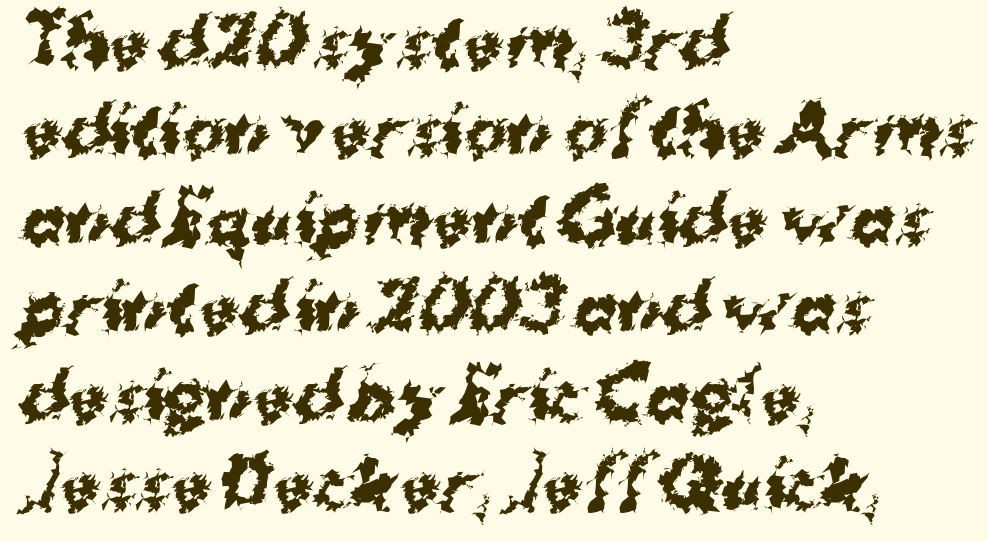
Q: Is the text bold? A: Yes.
Q: Is the typeface a serif or a sans-serif typeface? A: Sans-serif.
Q: Is the text underlined? A: No.
Q: How is the paragraph aligned? A: Left-aligned.
Q: Is the spacing between letters normal or unusually wide? A: Normal.
Q: Is the spacing between lines tight, normal or loose? A: Normal.
Q: Width (condensed, normal, or wide)? A: Normal.
Q: Stroke contrast? A: Medium.
Q: x-height? A: Medium.
Q: Monospaced? A: No.
